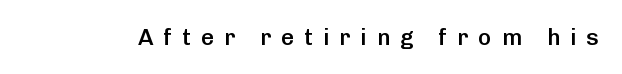
Italic: no, the glyphs are upright roman. Decoration check: the copy has no underline. Does extra space separate the letters? Yes, quite a lot of it. The typesetting leans somewhat heavy: a semibold.
